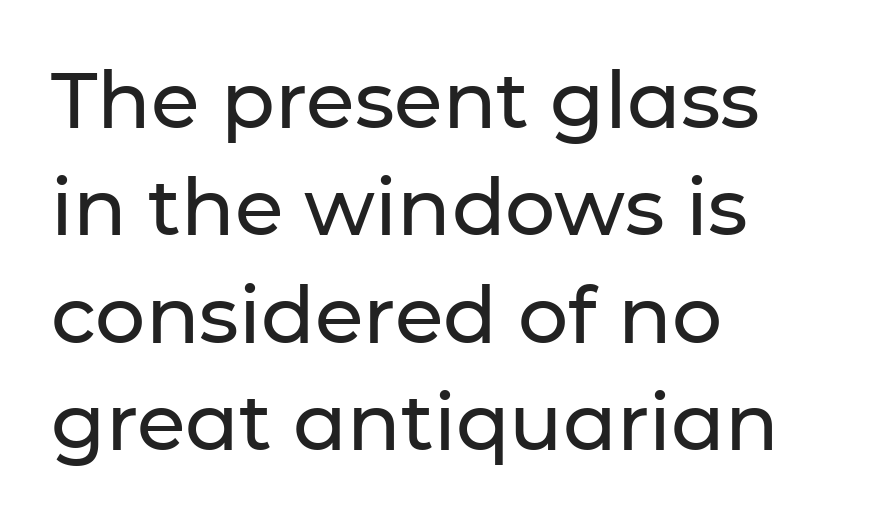
The face used here is proportionally spaced, like ordinary book or web type. Successive baselines arrive at the customary interval. Inter-character spacing is left at the font's built-in metrics. The strip under each line holds only bare page. In CSS terms this would be text-align: left. This is sans-serif lettering, the kind often seen on screens and signage.
